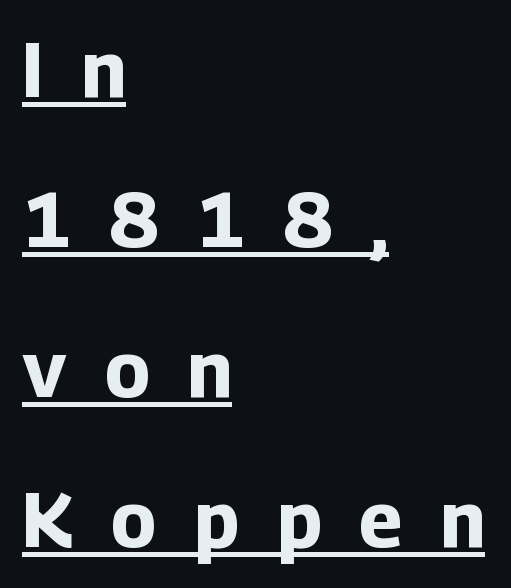
The image shows 77 px bold sans-serif type, upright; set left-aligned, loose line spacing (1.95x), unusually wide letter spacing (+0.49 em), underlined; low stroke contrast and a medium x-height.
